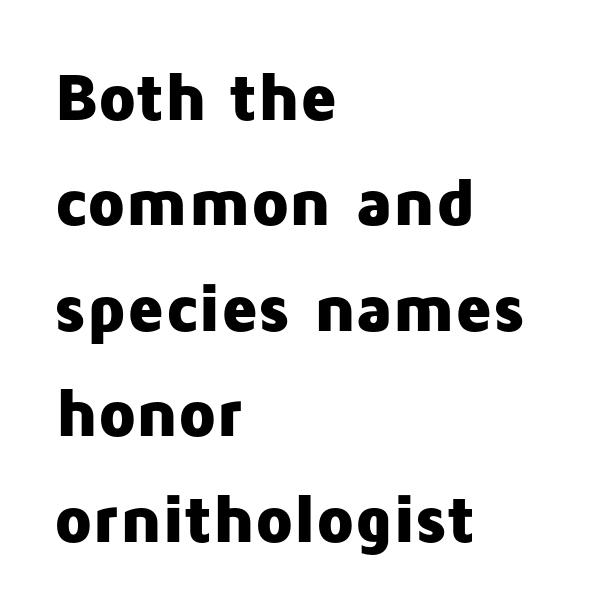
The image shows 68 px heavy sans-serif type, upright; set left-aligned, normal line spacing (1.55x), normal letter spacing, not underlined; low stroke contrast and a medium x-height.
